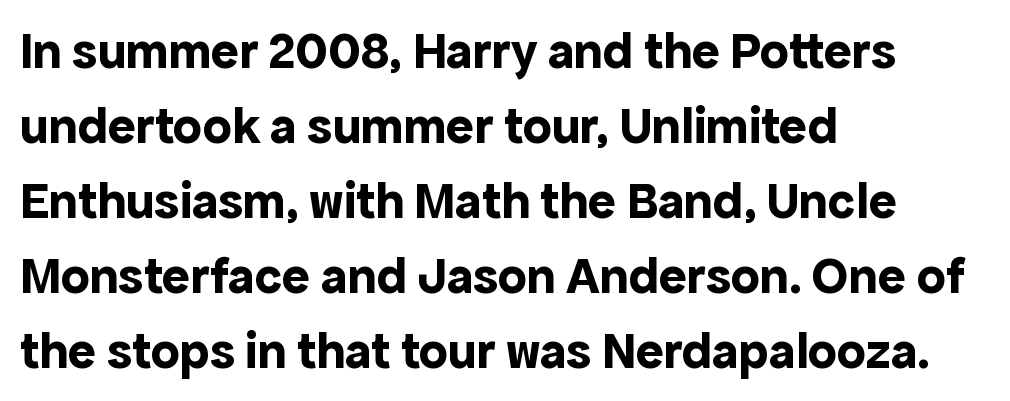
The strokes are fattened all the way to bold. The rendering shows plain stroke endings on the letterforms — a sans-serif design. Words appear dense and cohesive because spacing is normal. Is the block centered? No — it sits flush against the left margin. Posture: upright roman. What's the leading like? Ordinary, nothing unusual.
